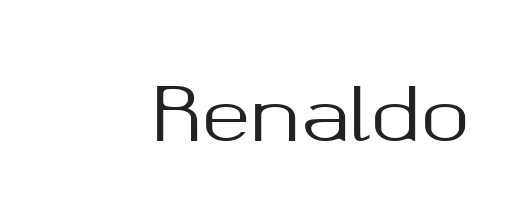
The image shows 74 px sans-serif type, upright; set right-aligned, normal letter spacing, not underlined; medium stroke contrast and a medium x-height.
